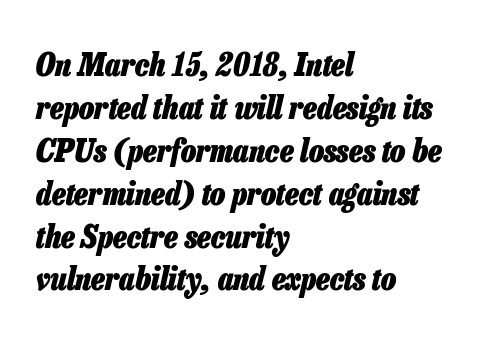
{"italic": "yes", "lean": "right", "slant_degrees": 13, "bold": "yes", "weight": "heavy", "width": "condensed", "stroke_contrast": "low", "x_height": "medium", "monospaced": "no", "underline": "no", "align": "left", "line_spacing": "normal", "line_spacing_ratio": 1.34, "letter_spacing": "normal", "letter_spacing_em": 0.0, "glyph_px": 32}
